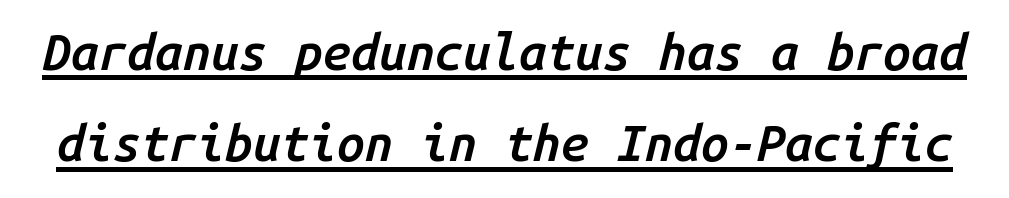
Q: Is the text bold? A: Semi-bold.
Q: Is the text italic (slanted)? A: Yes, it leans right by about 14 degrees.
Q: Is the text underlined? A: Yes.
Q: Is the spacing between letters normal or unusually wide? A: Normal.
Q: Width (condensed, normal, or wide)? A: Normal.
Q: Stroke contrast? A: Low.
Q: x-height? A: Medium.
Q: Monospaced? A: Yes.
